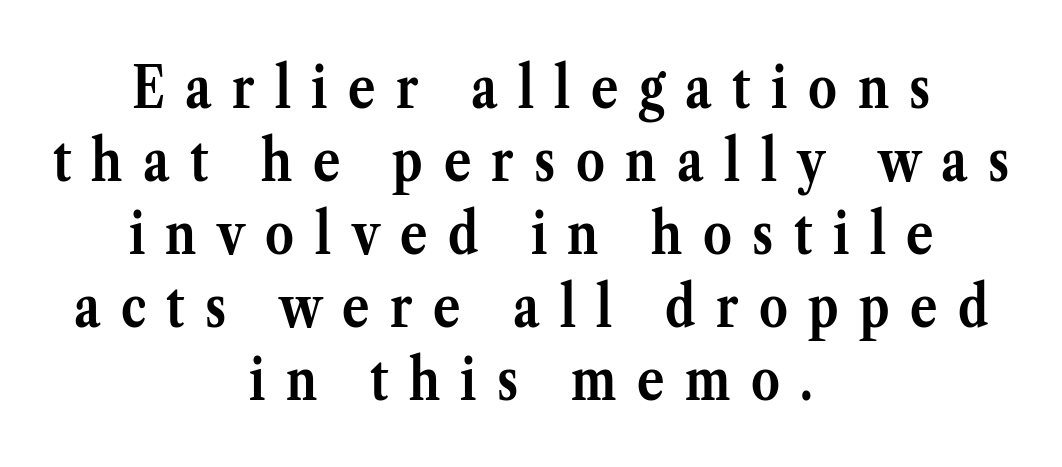
{"serif": "yes", "italic": "no", "bold": "yes", "weight": "semibold", "width": "normal", "stroke_contrast": "medium", "x_height": "medium", "monospaced": "no", "underline": "no", "align": "center", "line_spacing": "normal", "line_spacing_ratio": 1.28, "letter_spacing": "wide", "letter_spacing_em": 0.36, "glyph_px": 57}
